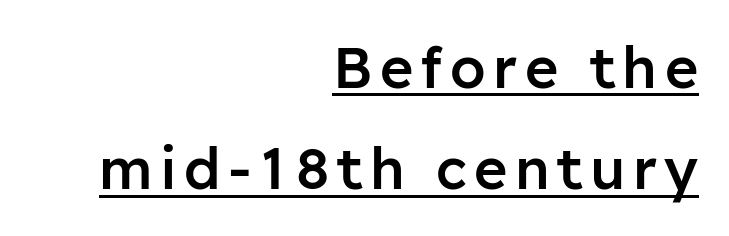
Q: Is the text bold? A: Semi-bold.
Q: Is the text italic (slanted)? A: No, it is upright.
Q: Is the typeface a serif or a sans-serif typeface? A: Sans-serif.
Q: Is the text underlined? A: Yes.
Q: How is the paragraph aligned? A: Right-aligned.
Q: Width (condensed, normal, or wide)? A: Normal.
Q: Stroke contrast? A: Low.
Q: x-height? A: Medium.
Q: Monospaced? A: No.
